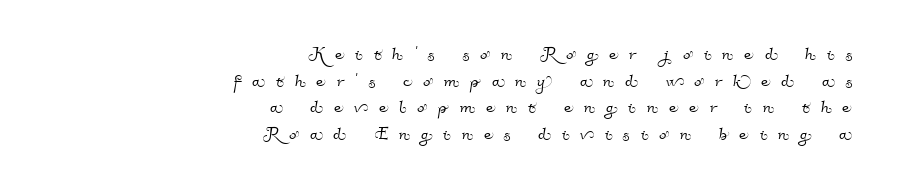
The letterforms stand isolated, each surrounded by extra space. Lines of text with bare space underneath. Compared with a flush-left layout, this one pins lines to the opposite, right side.
